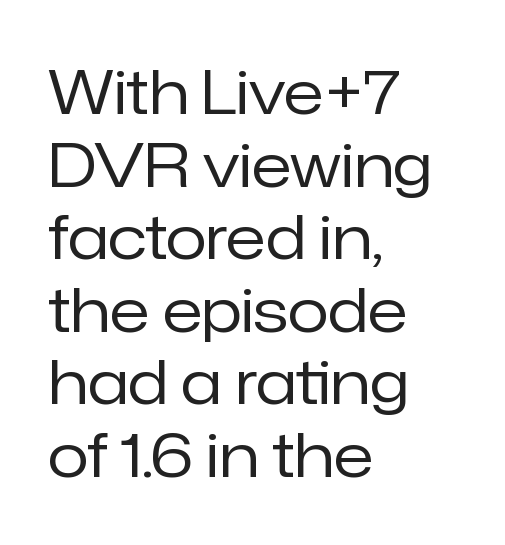
{"serif": "no", "italic": "no", "bold": "no", "weight": "regular", "width": "normal", "stroke_contrast": "low", "x_height": "medium", "monospaced": "no", "underline": "no", "align": "left", "line_spacing_ratio": 1.21, "letter_spacing": "normal", "letter_spacing_em": 0.0, "glyph_px": 60}
